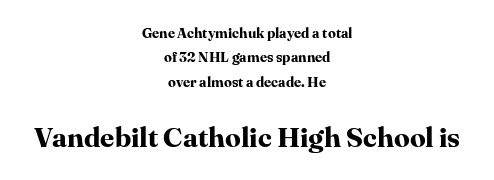
The image shows 28 px bold serif type, upright; set centered, line spacing 1.74x, normal letter spacing, not underlined; the second (bottom) block is 2.0x larger; high stroke contrast and a medium x-height.
